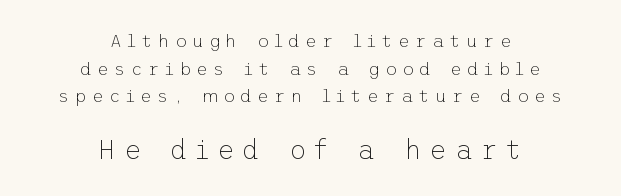
When letters stand straight like this, we call the style roman or upright. Here the glyphs are tracked loosely, breaking word shapes into spaced letters. The letters look calm and open, with moderate or lighter stems. Visually the block forms a symmetrical silhouette, jagged on both flanks. One glance says typical: line gaps are just what's usual.
